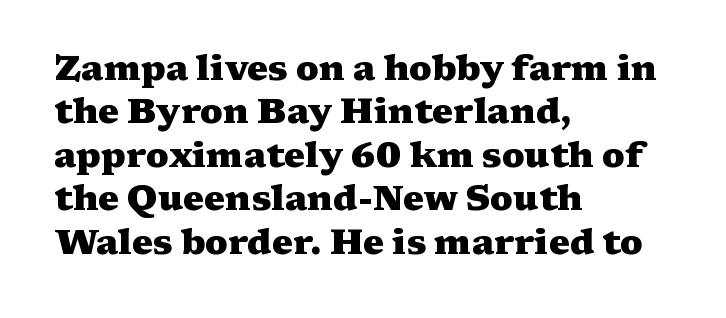
Q: Is the text bold? A: Yes.
Q: Is the text italic (slanted)? A: No, it is upright.
Q: Is the typeface a serif or a sans-serif typeface? A: Serif.
Q: Is the text underlined? A: No.
Q: How is the paragraph aligned? A: Left-aligned.
Q: Is the spacing between letters normal or unusually wide? A: Normal.
Q: Width (condensed, normal, or wide)? A: Wide.
Q: Stroke contrast? A: Medium.
Q: x-height? A: Medium.
Q: Monospaced? A: No.
